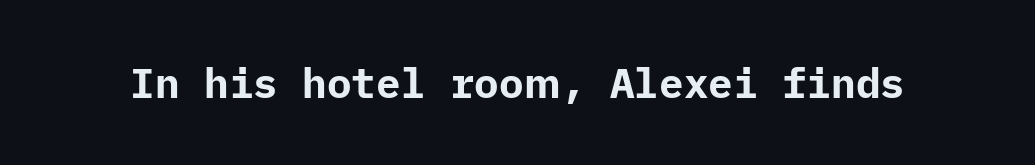
The image shows 41 px bold sans-serif type, upright; set normal letter spacing, not underlined; low stroke contrast and a medium x-height.
